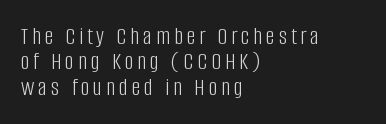
The image shows 25 px text type, upright; set left-aligned, tight line spacing (1.02x), not underlined.
